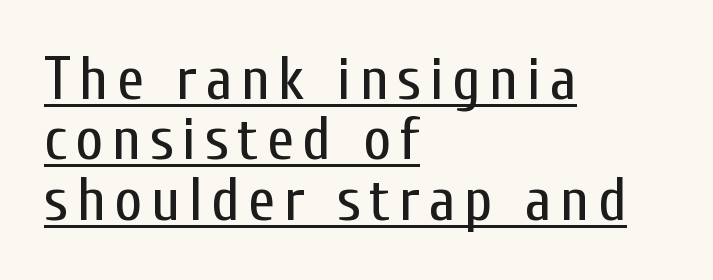
Q: Is the text bold? A: No.
Q: Is the text italic (slanted)? A: No, it is upright.
Q: Is the typeface a serif or a sans-serif typeface? A: Sans-serif.
Q: Is the text underlined? A: Yes.
Q: How is the paragraph aligned? A: Left-aligned.
Q: Is the spacing between lines tight, normal or loose? A: Tight.
Q: Width (condensed, normal, or wide)? A: Condensed.
Q: Stroke contrast? A: Low.
Q: x-height? A: Medium.
Q: Monospaced? A: No.
